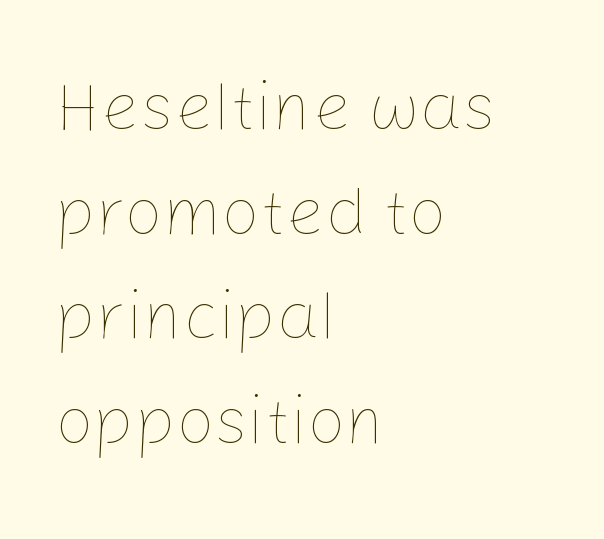
{"italic": "no", "bold": "no", "weight": "thin", "width": "normal", "stroke_contrast": "low", "x_height": "medium", "monospaced": "no", "underline": "no", "align": "left", "line_spacing": "normal", "line_spacing_ratio": 1.54, "letter_spacing": "normal", "letter_spacing_em": 0.0, "glyph_px": 68}
